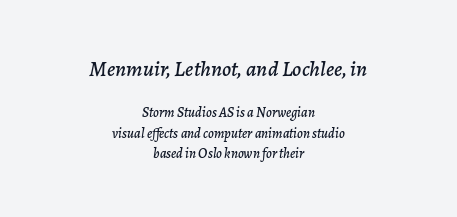
{"italic": "yes", "lean": "right", "slant_degrees": 7, "underline": "no", "align": "center", "line_spacing": "normal", "line_spacing_ratio": 1.45, "letter_spacing": "normal", "letter_spacing_em": 0.0, "larger_block": "first", "size_ratio": 1.57, "glyph_px": 22}
